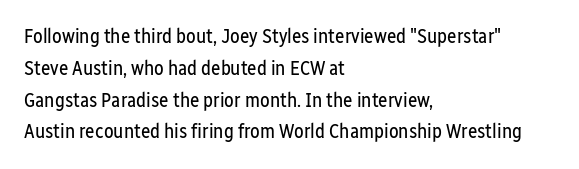
Q: Is the text bold? A: No.
Q: Is the text italic (slanted)? A: No, it is upright.
Q: Is the text underlined? A: No.
Q: How is the paragraph aligned? A: Left-aligned.
Q: Is the spacing between letters normal or unusually wide? A: Normal.
Q: Is the spacing between lines tight, normal or loose? A: Normal.
